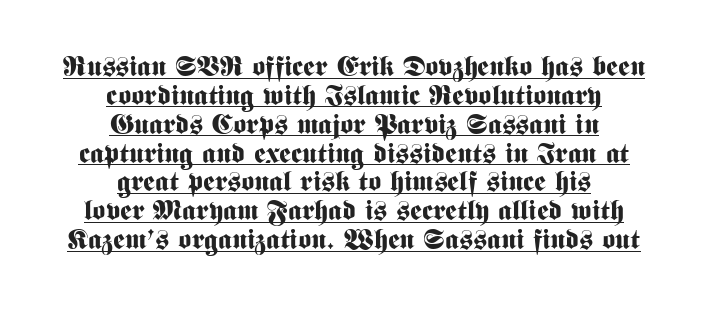
The image shows 28 px bold, condensed sans-serif type, upright; set centered, tight line spacing (1.03x), normal letter spacing, underlined; medium stroke contrast and a medium x-height.
